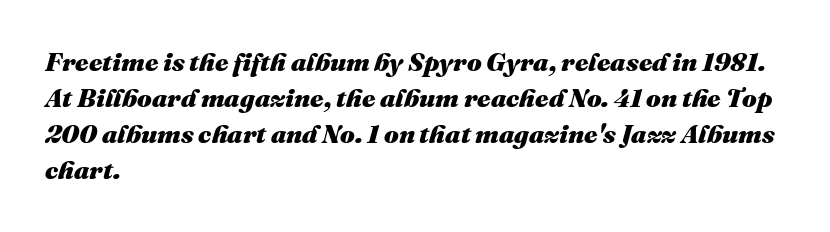
{"italic": "yes", "lean": "right", "slant_degrees": 16, "bold": "yes", "underline": "no", "align": "left", "line_spacing": "normal", "line_spacing_ratio": 1.39, "letter_spacing": "normal", "letter_spacing_em": 0.0, "glyph_px": 26}
